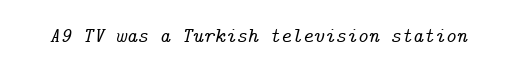
The letters are slanted; this is an italic face. The letterforms sit shoulder to shoulder at normal distance. A bare baseline throughout the passage.
